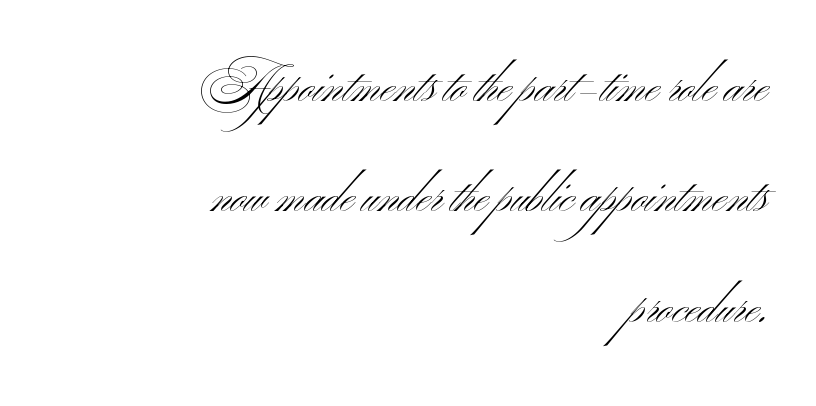
{"serif": "no", "bold": "no", "weight": "light", "width": "wide", "stroke_contrast": "medium", "x_height": "small", "monospaced": "no", "underline": "no", "align": "right", "line_spacing": "loose", "line_spacing_ratio": 2.35, "letter_spacing": "normal", "letter_spacing_em": 0.0, "glyph_px": 47}
